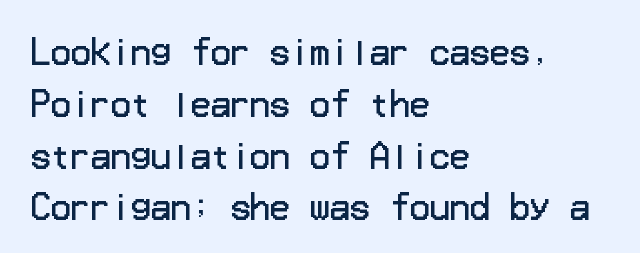
The image shows 33 px regular-weight sans-serif type, upright; set left-aligned, normal line spacing (1.57x), normal letter spacing, not underlined; low stroke contrast and a medium x-height.
